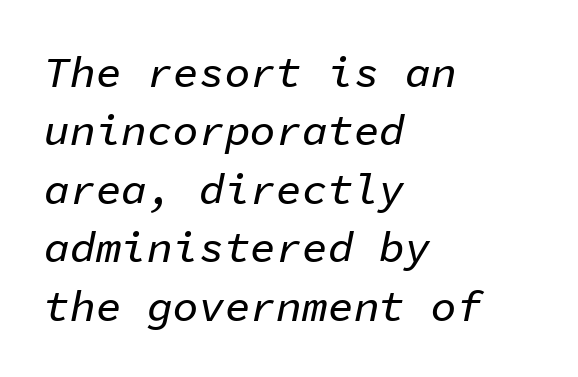
{"italic": "yes", "lean": "right", "slant_degrees": 11, "width": "normal", "stroke_contrast": "low", "x_height": "medium", "monospaced": "yes", "underline": "no", "align": "left", "line_spacing": "normal", "line_spacing_ratio": 1.36, "letter_spacing": "normal", "letter_spacing_em": 0.0, "glyph_px": 43}
